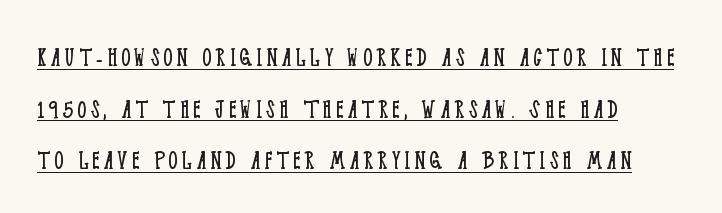
{"serif": "yes", "italic": "no", "bold": "no", "weight": "light", "width": "condensed", "stroke_contrast": "low", "x_height": "large", "monospaced": "no", "underline": "yes", "align": "left", "line_spacing_ratio": 1.78, "glyph_px": 29}
